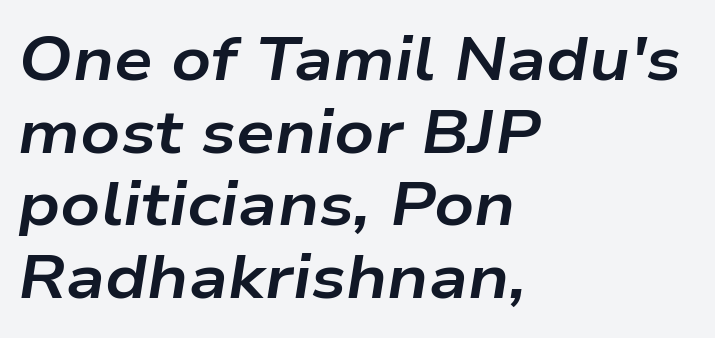
Q: Is the text bold? A: Yes.
Q: Is the text italic (slanted)? A: Yes, it leans right by about 9 degrees.
Q: Is the text underlined? A: No.
Q: How is the paragraph aligned? A: Left-aligned.
Q: Is the spacing between letters normal or unusually wide? A: Normal.
Q: Width (condensed, normal, or wide)? A: Wide.
Q: Stroke contrast? A: Low.
Q: x-height? A: Medium.
Q: Monospaced? A: No.
